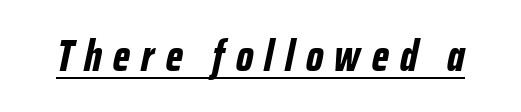
Q: Is the text bold? A: Yes.
Q: Is the text italic (slanted)? A: Yes, it leans right by about 12 degrees.
Q: Is the text underlined? A: Yes.
Q: Is the spacing between letters normal or unusually wide? A: Unusually wide.
Q: Width (condensed, normal, or wide)? A: Condensed.
Q: Stroke contrast? A: Low.
Q: x-height? A: Medium.
Q: Monospaced? A: No.
